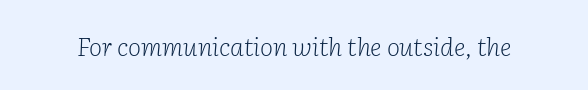
Q: Is the text bold? A: No.
Q: Is the text italic (slanted)? A: Yes, it leans right by about 2 degrees.
Q: Is the text underlined? A: No.
Q: Is the spacing between letters normal or unusually wide? A: Normal.
